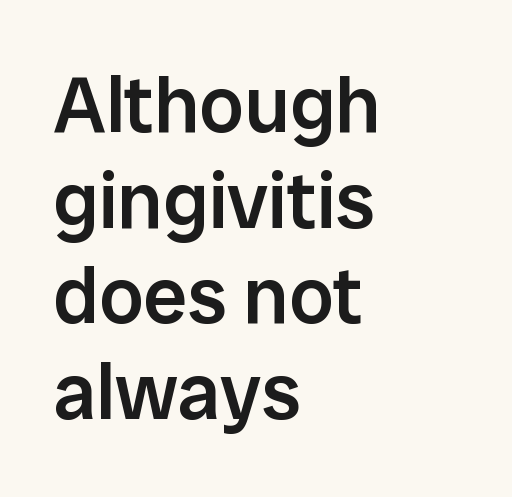
The image shows 79 px semibold sans-serif type, upright; set left-aligned, line spacing 1.21x, normal letter spacing, not underlined; low stroke contrast and a medium x-height.
